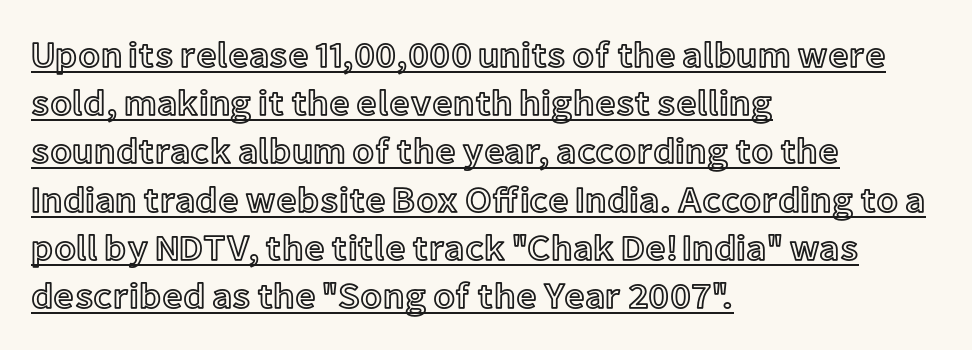
The rendering uses natural spacing where letterforms have individual widths. The letterforms sit shoulder to shoulder at normal distance. Looks like someone drew a line under every word here. Reading down the block, your eye returns to a fixed left position each line.
